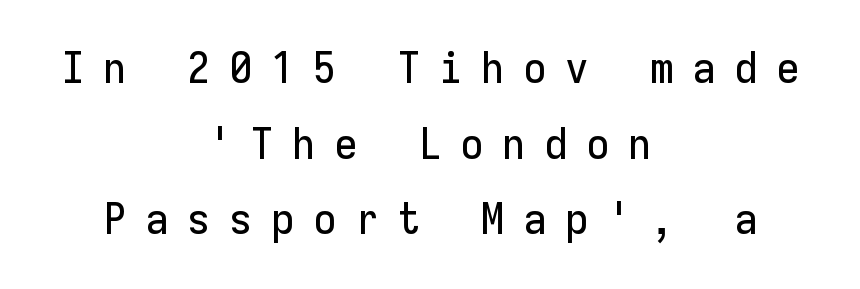
{"serif": "no", "italic": "no", "width": "normal", "stroke_contrast": "low", "x_height": "medium", "monospaced": "yes", "underline": "no", "align": "center", "line_spacing_ratio": 1.76, "letter_spacing": "wide", "letter_spacing_em": 0.43, "glyph_px": 43}
